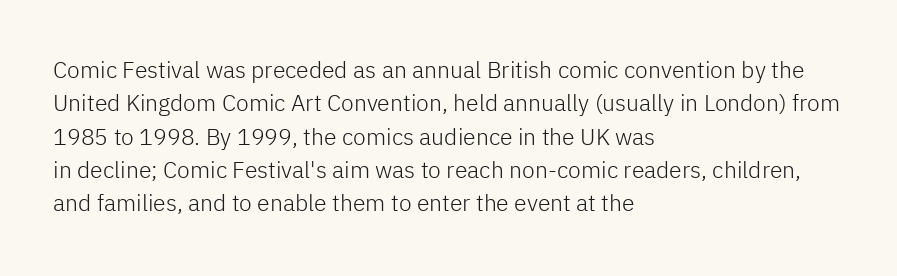
Q: Is the text bold? A: No.
Q: Is the text italic (slanted)? A: No, it is upright.
Q: Is the text underlined? A: No.
Q: How is the paragraph aligned? A: Left-aligned.
Q: Is the spacing between letters normal or unusually wide? A: Normal.
Q: Is the spacing between lines tight, normal or loose? A: Normal.
